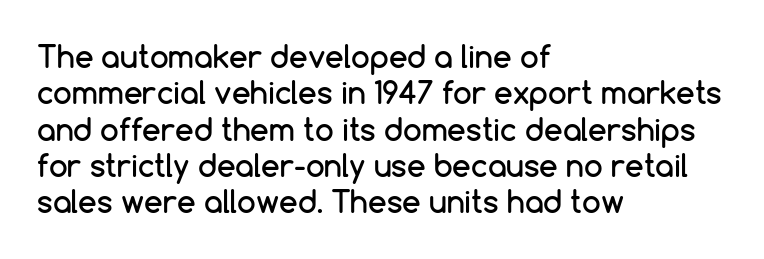
The image shows 30 px sans-serif type, upright; set left-aligned, line spacing 1.21x, normal letter spacing, not underlined; low stroke contrast and a medium x-height.
